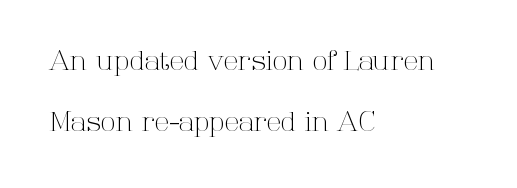
The image shows 27 px text type, upright; set left-aligned, loose line spacing (2.25x), normal letter spacing, not underlined.
